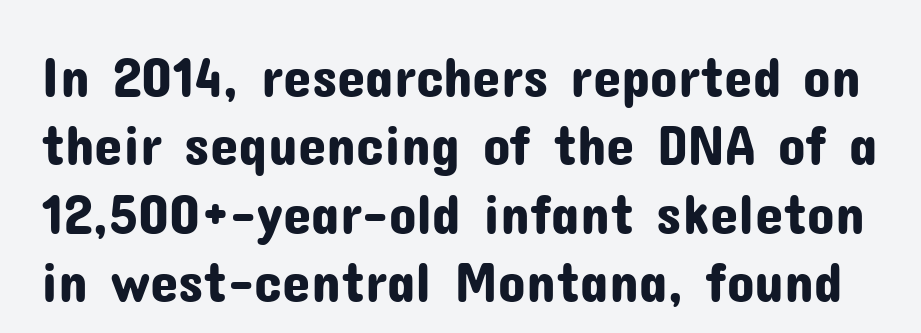
The image shows 57 px sans-serif type, upright; set line spacing 1.2x, normal letter spacing, not underlined; low stroke contrast and a medium x-height.
